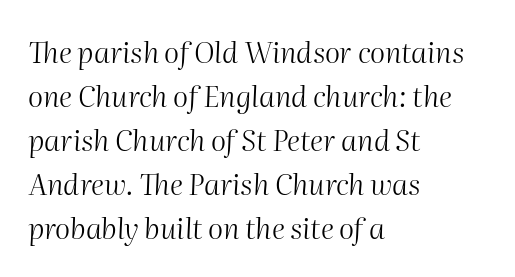
{"italic": "yes", "lean": "right", "slant_degrees": 2, "bold": "no", "weight": "light", "width": "normal", "stroke_contrast": "medium", "x_height": "medium", "monospaced": "no", "underline": "no", "align": "left", "line_spacing": "normal", "line_spacing_ratio": 1.52, "letter_spacing": "normal", "letter_spacing_em": 0.0, "glyph_px": 29}
